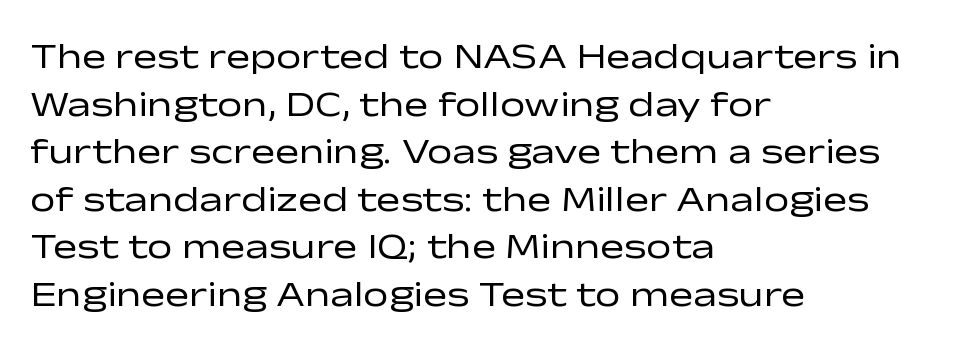
No word sits above an underline. This sample uses a sans-serif face. Glyph-to-glyph distance matches everyday printed text. The cut favours lightness, reaching ordinary text weight at its darkest. Spacing verdict: proportional, widths tailored to each character. The type sits square on the baseline with zero lean.
